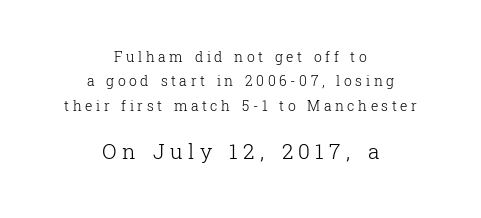
Reading down the block, each line starts at a different indent, mirrored at its end. You could only call the tracking loose — the letters float apart. Italic? Not at all — the glyphs are vertical. Here the second block reads like a headline and the first like body copy.
